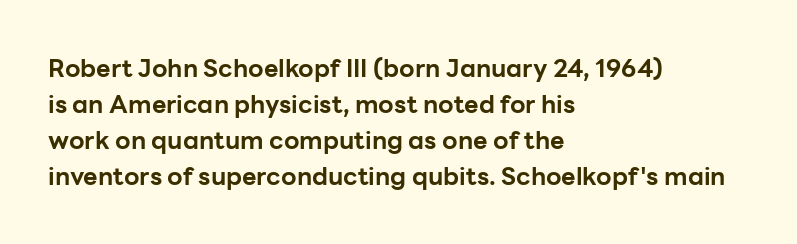
Q: Is the text bold? A: Yes.
Q: Is the text italic (slanted)? A: No, it is upright.
Q: Is the text underlined? A: No.
Q: How is the paragraph aligned? A: Left-aligned.
Q: Is the spacing between letters normal or unusually wide? A: Normal.
Q: Is the spacing between lines tight, normal or loose? A: Normal.
